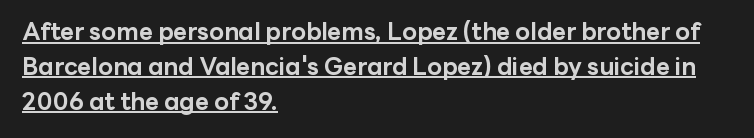
Q: Is the text bold? A: Yes.
Q: Is the text italic (slanted)? A: No, it is upright.
Q: Is the text underlined? A: Yes.
Q: How is the paragraph aligned? A: Left-aligned.
Q: Is the spacing between letters normal or unusually wide? A: Normal.
Q: Is the spacing between lines tight, normal or loose? A: Normal.
